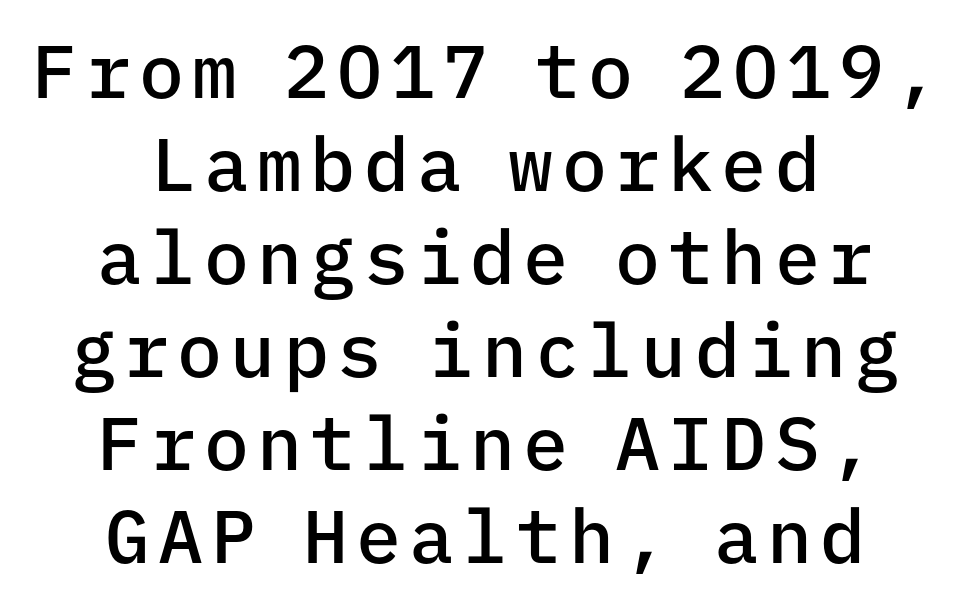
Q: Is the text bold? A: Semi-bold.
Q: Is the text italic (slanted)? A: No, it is upright.
Q: Is the typeface a serif or a sans-serif typeface? A: Sans-serif.
Q: Is the text underlined? A: No.
Q: How is the paragraph aligned? A: Centered.
Q: Width (condensed, normal, or wide)? A: Normal.
Q: Stroke contrast? A: Low.
Q: x-height? A: Medium.
Q: Monospaced? A: Yes.
